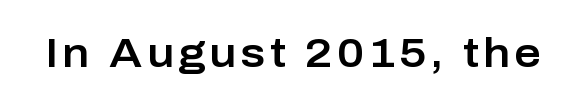
The image shows 41 px sans-serif type, upright; set not underlined; low stroke contrast and a medium x-height.
